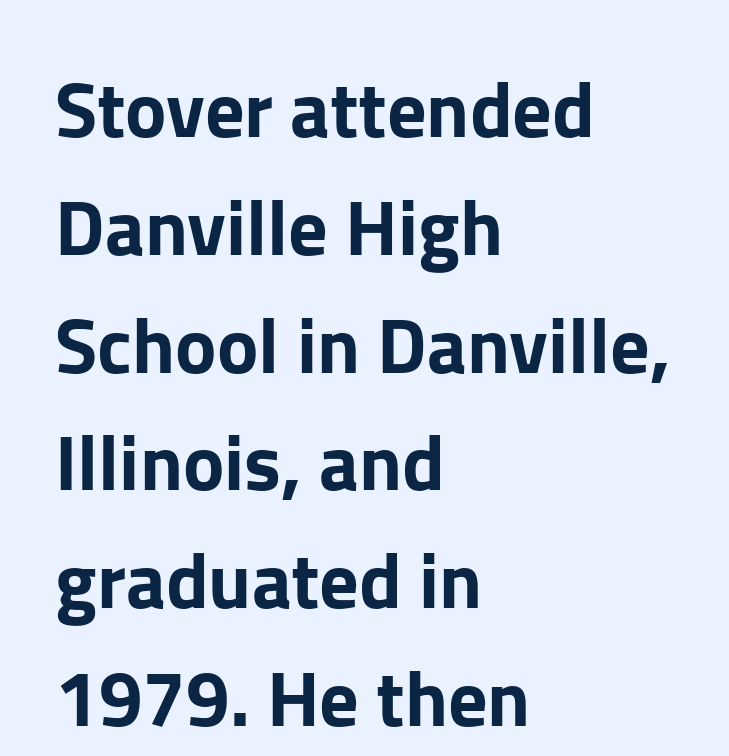
Q: Is the text italic (slanted)? A: No, it is upright.
Q: Is the typeface a serif or a sans-serif typeface? A: Sans-serif.
Q: Is the text underlined? A: No.
Q: How is the paragraph aligned? A: Left-aligned.
Q: Is the spacing between letters normal or unusually wide? A: Normal.
Q: Is the spacing between lines tight, normal or loose? A: Normal.
Q: Width (condensed, normal, or wide)? A: Normal.
Q: Stroke contrast? A: Low.
Q: x-height? A: Medium.
Q: Monospaced? A: No.
